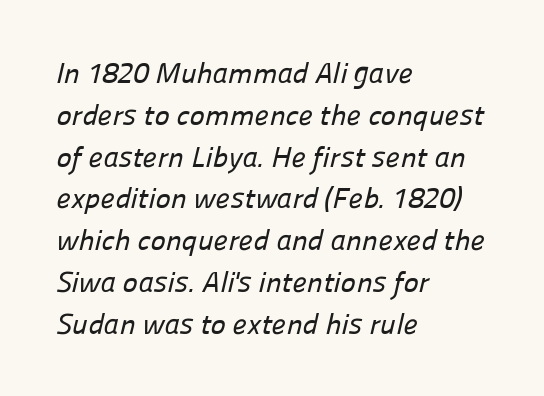
Do the characters align in a grid? No, the font is proportional. Rows of type keep a routine distance in the vertical direction. Standard letterfit; no display-style spreading of the glyphs. Visually the block forms a straight wall on the left and a jagged coastline on the right. Descender tails drop into unmarked territory. You can tell from the bare stems that sans-serif type was used.
